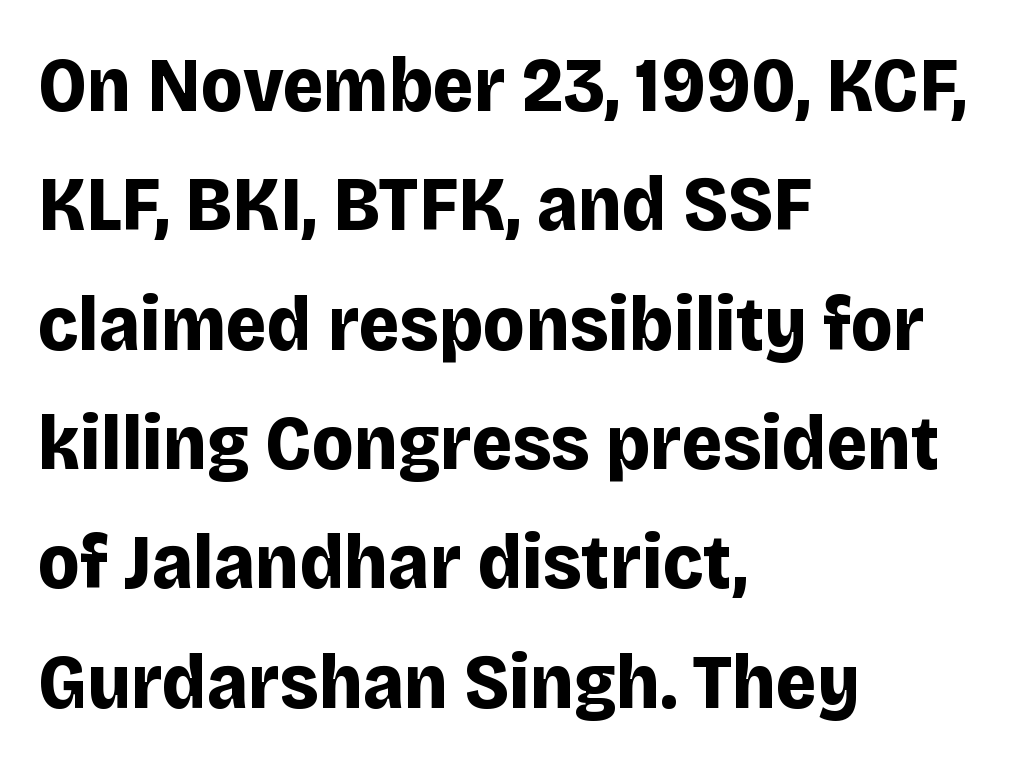
Is there any slant? The stems are plumb. Each letter keeps its own natural width here, so spacing adapts to shape. All the whitespace from short lines collects on the right. Heavy-handed strokes throughout: this text is bold.
